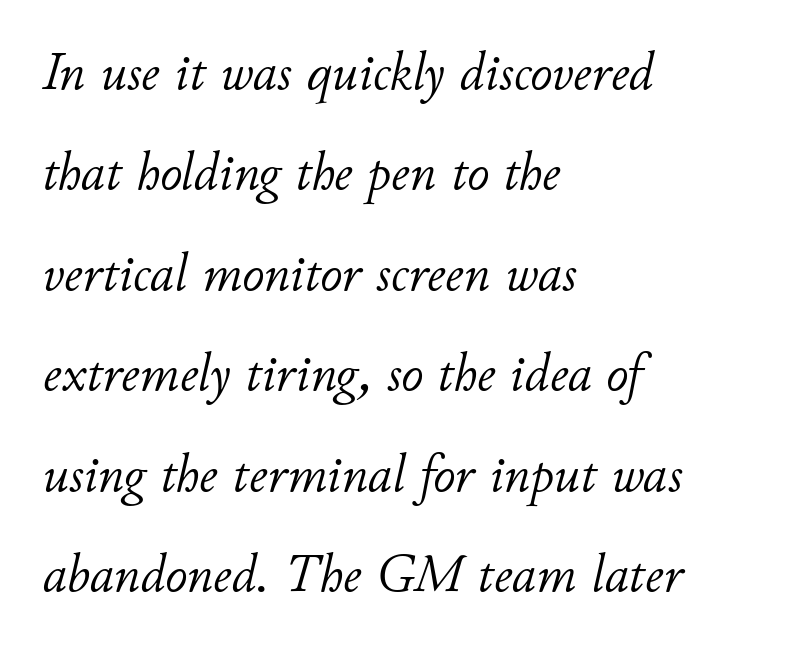
The image shows 54 px light type, italic (leaning right); set left-aligned, line spacing 1.86x, normal letter spacing, not underlined; low stroke contrast and a small x-height.
